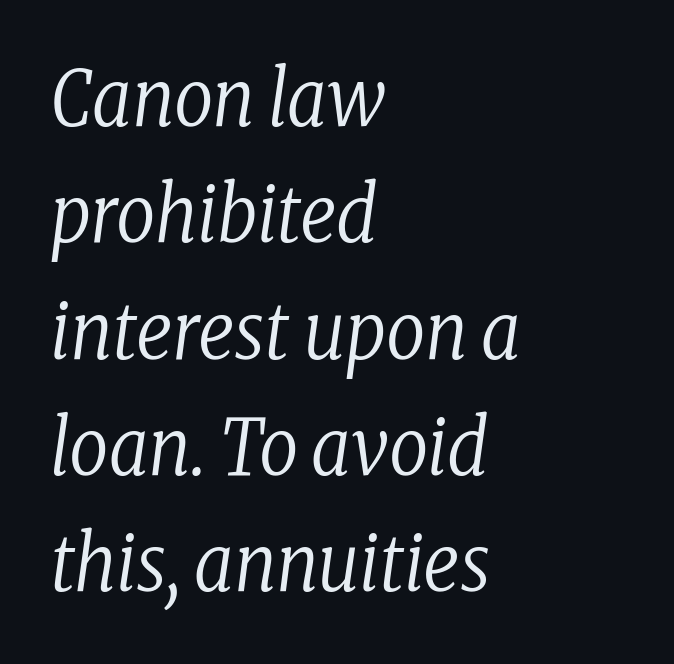
What stands out about the letter spacing? Nothing — it is the standard amount. A typesetter would call this proportional, since set widths differ per character. Unlike a clean sans, this face finishes its strokes with serifs. Each new line begins a customary step beneath the previous one.
